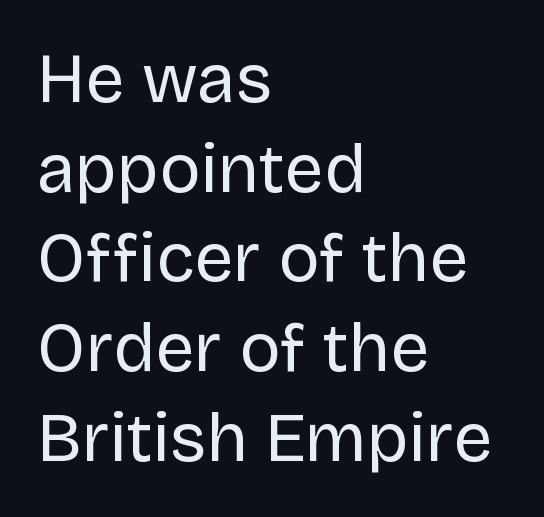
The image shows 69 px regular-weight sans-serif type, upright; set left-aligned, normal line spacing (1.3x), normal letter spacing, not underlined; low stroke contrast and a large x-height.
